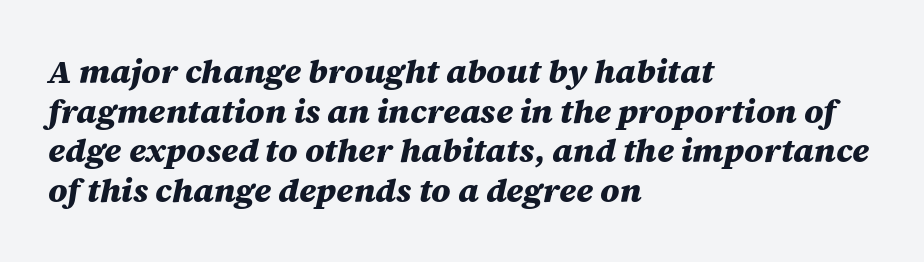
{"italic": "yes", "lean": "right", "slant_degrees": 12, "bold": "yes", "weight": "heavy", "width": "normal", "stroke_contrast": "medium", "x_height": "large", "monospaced": "no", "underline": "no", "align": "left", "line_spacing_ratio": 1.2, "letter_spacing": "normal", "letter_spacing_em": 0.0, "glyph_px": 33}
